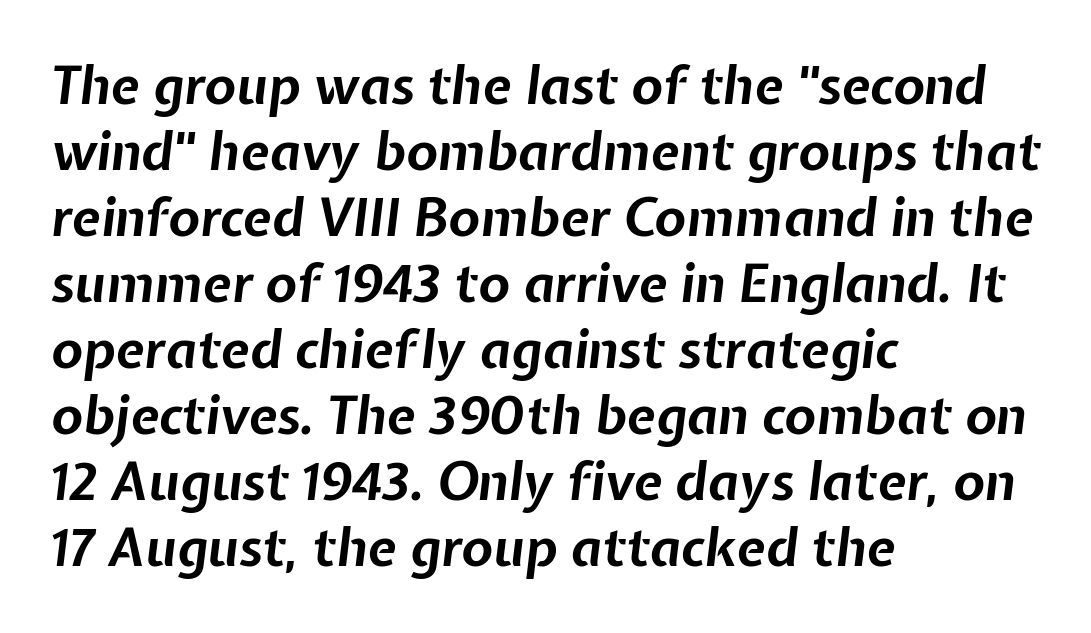
The image shows 52 px bold type, italic (leaning right); set left-aligned, normal line spacing (1.27x), normal letter spacing, not underlined; low stroke contrast and a medium x-height.
